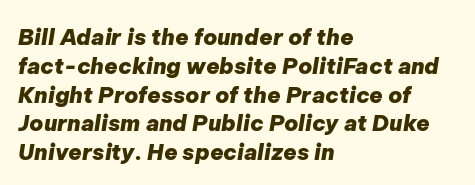
Q: Is the text bold? A: Yes.
Q: Is the text italic (slanted)? A: Yes, it leans right by about 9 degrees.
Q: Is the text underlined? A: No.
Q: How is the paragraph aligned? A: Left-aligned.
Q: Is the spacing between letters normal or unusually wide? A: Normal.
Q: Is the spacing between lines tight, normal or loose? A: Normal.
